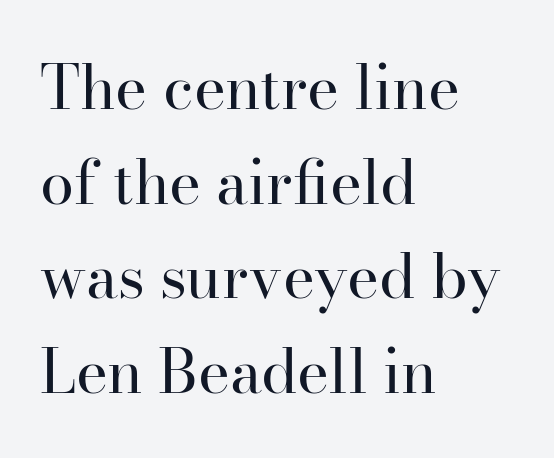
Q: Is the text bold? A: No.
Q: Is the text italic (slanted)? A: No, it is upright.
Q: Is the typeface a serif or a sans-serif typeface? A: Serif.
Q: Is the text underlined? A: No.
Q: How is the paragraph aligned? A: Left-aligned.
Q: Is the spacing between letters normal or unusually wide? A: Normal.
Q: Is the spacing between lines tight, normal or loose? A: Normal.
Q: Width (condensed, normal, or wide)? A: Normal.
Q: Stroke contrast? A: High.
Q: x-height? A: Small.
Q: Monospaced? A: No.
